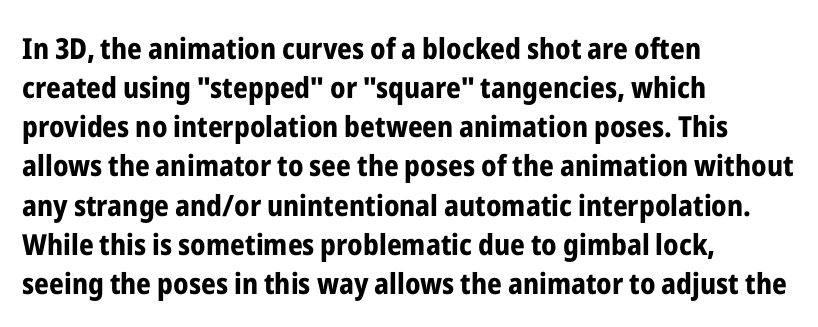
Evenly set lines give the paragraph a standard silhouette. This sample is left-justified, so line endings fall wherever the words run out. Letter spacing: default. Ascenders rise straight up at ninety degrees.
